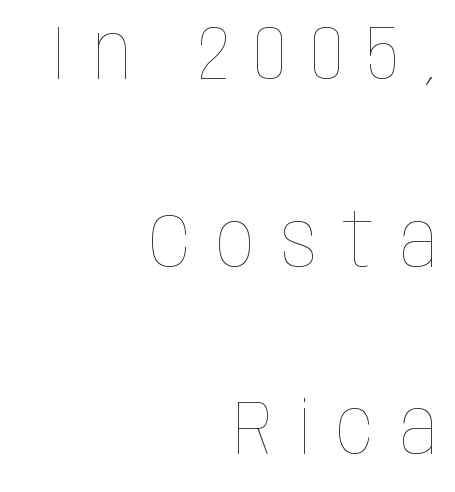
{"italic": "no", "bold": "no", "weight": "thin", "width": "condensed", "stroke_contrast": "low", "x_height": "large", "monospaced": "no", "underline": "no", "align": "right", "line_spacing": "loose", "line_spacing_ratio": 2.47, "letter_spacing": "wide", "letter_spacing_em": 0.33, "glyph_px": 76}
